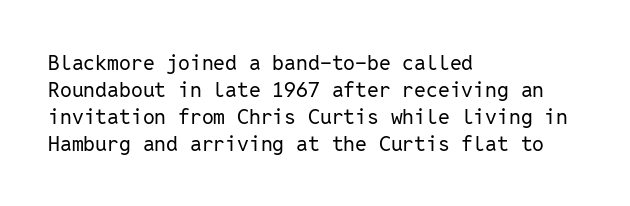
These lines keep a tight, regular rhythm from letter to letter. The rows are spaced the way most documents space them. Nothing heavy about these letters — not bold at all. A roman cut, with each character standing at attention. Check under the words: just untouched page. All the whitespace from short lines collects on the right.
